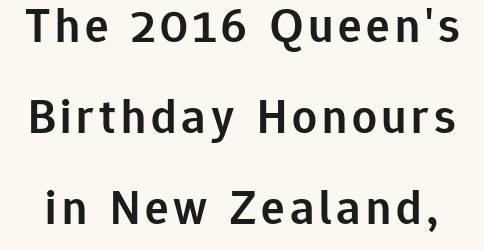
Q: Is the text bold? A: Semi-bold.
Q: Is the text italic (slanted)? A: No, it is upright.
Q: Is the typeface a serif or a sans-serif typeface? A: Sans-serif.
Q: Is the text underlined? A: No.
Q: Width (condensed, normal, or wide)? A: Normal.
Q: Stroke contrast? A: Low.
Q: x-height? A: Medium.
Q: Monospaced? A: No.
